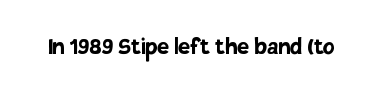
The image shows 27 px bold type, upright; set normal letter spacing, not underlined.
